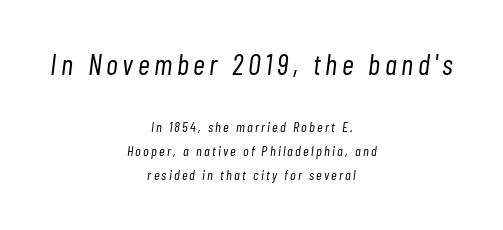
{"italic": "yes", "lean": "right", "slant_degrees": 7, "bold": "no", "weight": "light", "width": "condensed", "stroke_contrast": "low", "x_height": "medium", "monospaced": "no", "underline": "no", "align": "center", "line_spacing": "normal", "line_spacing_ratio": 1.7, "larger_block": "first", "size_ratio": 2.07, "glyph_px": 29}
